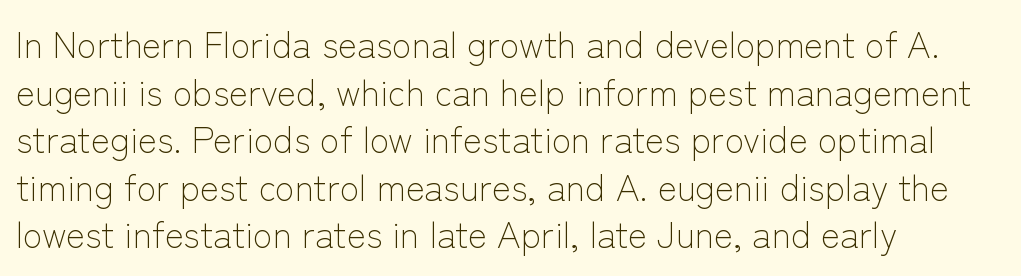
The image shows 36 px light sans-serif type, upright; set left-aligned, normal line spacing (1.32x), normal letter spacing, not underlined; low stroke contrast and a medium x-height.
